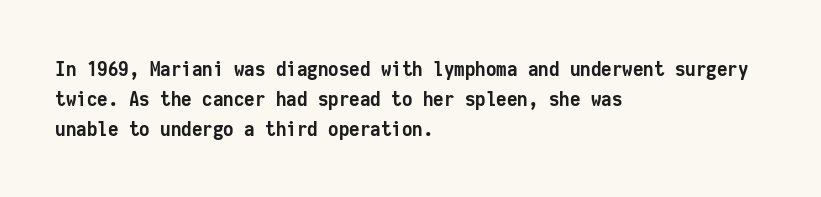
{"italic": "no", "bold": "yes", "underline": "no", "align": "left", "line_spacing": "normal", "line_spacing_ratio": 1.42, "letter_spacing": "normal", "letter_spacing_em": 0.0, "glyph_px": 21}
